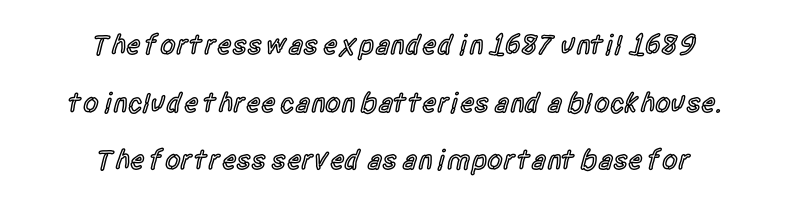
Q: Is the text bold? A: Semi-bold.
Q: Is the text italic (slanted)? A: Yes.
Q: Is the typeface a serif or a sans-serif typeface? A: Sans-serif.
Q: Is the text underlined? A: No.
Q: How is the paragraph aligned? A: Centered.
Q: Is the spacing between letters normal or unusually wide? A: Normal.
Q: Is the spacing between lines tight, normal or loose? A: Loose.
Q: Width (condensed, normal, or wide)? A: Condensed.
Q: x-height? A: Large.
Q: Monospaced? A: No.
